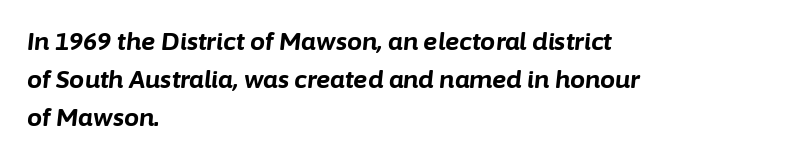
Q: Is the text bold? A: Yes.
Q: Is the text italic (slanted)? A: Yes, it leans right by about 6 degrees.
Q: Is the text underlined? A: No.
Q: How is the paragraph aligned? A: Left-aligned.
Q: Is the spacing between letters normal or unusually wide? A: Normal.
Q: Is the spacing between lines tight, normal or loose? A: Normal.
